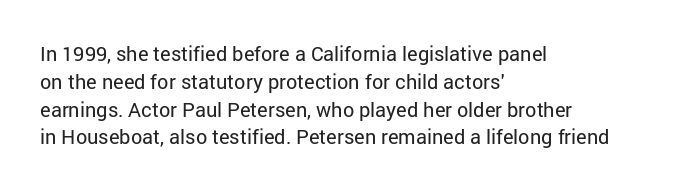
{"italic": "no", "bold": "no", "underline": "no", "align": "left", "line_spacing": "normal", "line_spacing_ratio": 1.39, "letter_spacing": "normal", "letter_spacing_em": 0.0, "glyph_px": 20}
